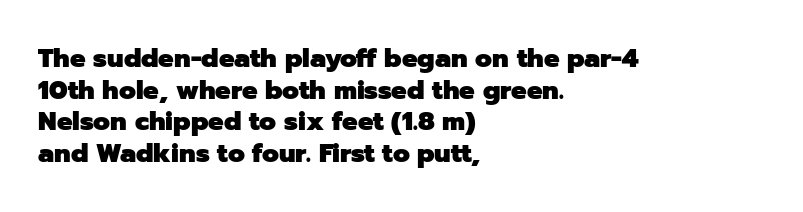
Q: Is the text bold? A: Yes.
Q: Is the text italic (slanted)? A: No, it is upright.
Q: Is the text underlined? A: No.
Q: How is the paragraph aligned? A: Left-aligned.
Q: Is the spacing between letters normal or unusually wide? A: Normal.
